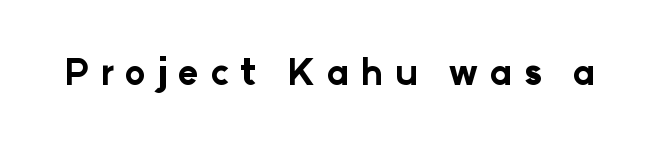
Q: Is the text bold? A: Yes.
Q: Is the text italic (slanted)? A: No, it is upright.
Q: Is the typeface a serif or a sans-serif typeface? A: Sans-serif.
Q: Is the text underlined? A: No.
Q: Is the spacing between letters normal or unusually wide? A: Unusually wide.
Q: Width (condensed, normal, or wide)? A: Normal.
Q: Stroke contrast? A: Low.
Q: x-height? A: Medium.
Q: Monospaced? A: No.
